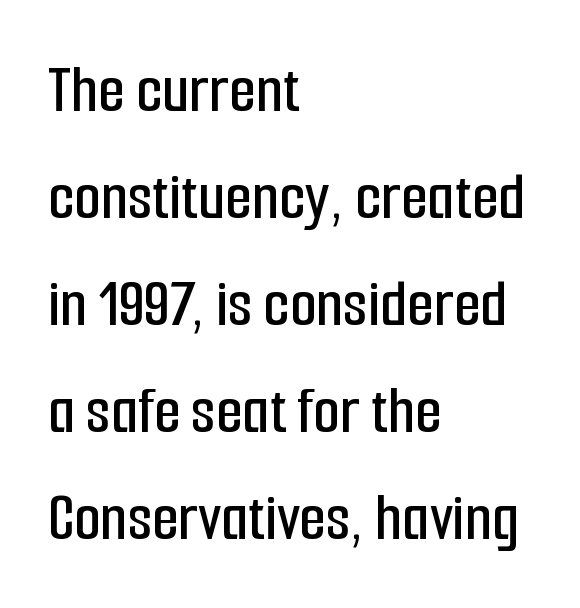
No feet cap the strokes, marking this as sans-serif type. Does extra space separate the letters? No, they use regular spacing. All the whitespace from short lines collects on the right. Regarding leading, the lines here are spaced in the standard way. These lines were composed using upright roman letters. These lines are rendered in a variable-pitch font.
